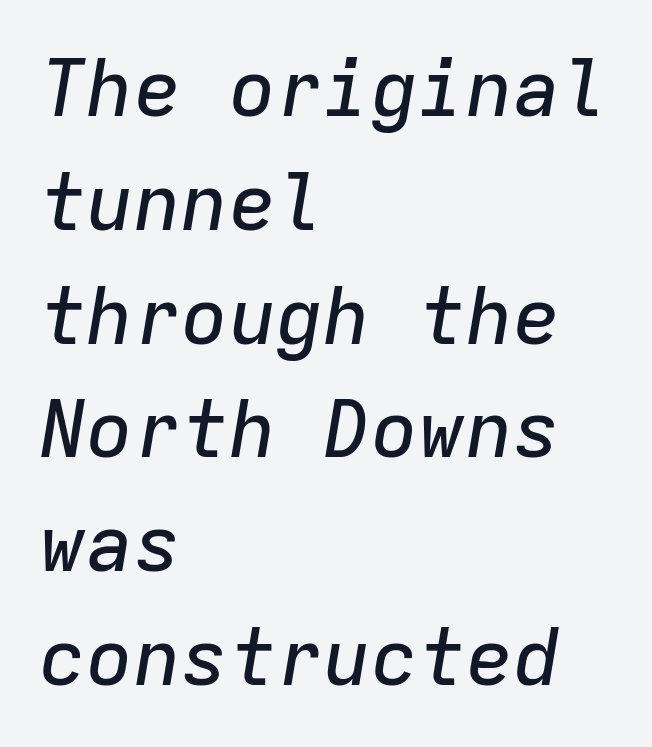
The image shows 79 px text type, italic (leaning right), monospaced; set left-aligned, normal line spacing (1.44x), normal letter spacing, not underlined; low stroke contrast and a medium x-height.
